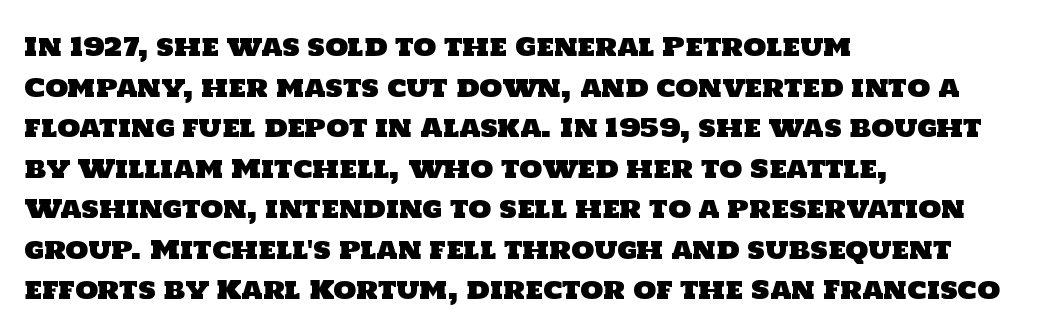
{"underline": "no", "align": "left", "line_spacing": "normal", "line_spacing_ratio": 1.56, "letter_spacing": "normal", "letter_spacing_em": 0.0, "glyph_px": 26}
